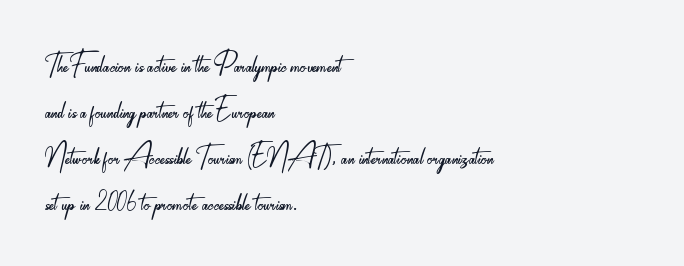
The zone under the glyphs is completely vacant. The typesetter chose a ragged-right arrangement here. Compared with typical body copy, the letter spacing here is the same.
